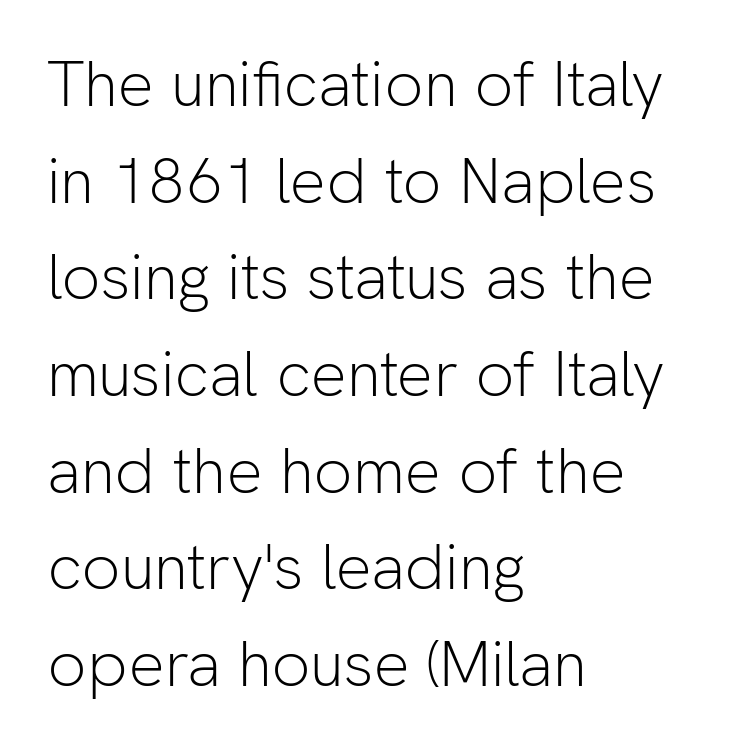
The weight tops out at a normal text grade. Anything drawn beneath the words? Only blank space. Short note: letters normally spaced. The letters advance in unequal steps, a hallmark of proportional type.
